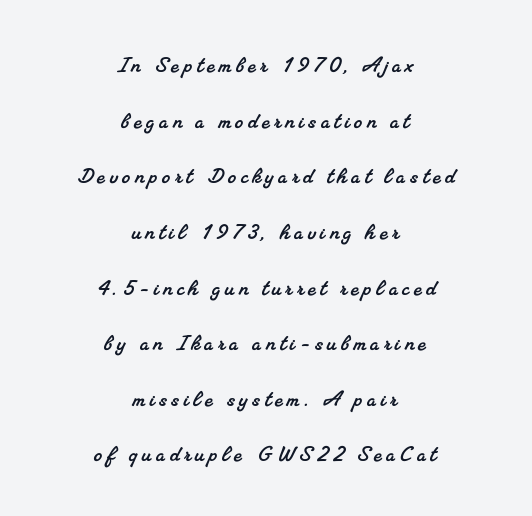
The lines are spread far apart with generous leading. Letters rest on an invisible, unmarked baseline. Leftover space on each line is divided equally before and after the words.
